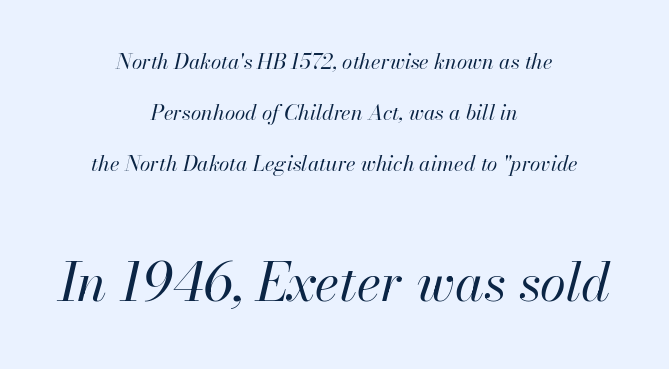
Q: Is the text bold? A: No.
Q: Is the text italic (slanted)? A: Yes, it leans right by about 13 degrees.
Q: Is the text underlined? A: No.
Q: How is the paragraph aligned? A: Centered.
Q: Is the spacing between letters normal or unusually wide? A: Normal.
Q: Is the spacing between lines tight, normal or loose? A: Loose.
Q: Which block of text is set in a larger size, the first (top) or the second (bottom)? A: The second (bottom) one.
Q: Width (condensed, normal, or wide)? A: Normal.
Q: Stroke contrast? A: High.
Q: x-height? A: Small.
Q: Monospaced? A: No.
